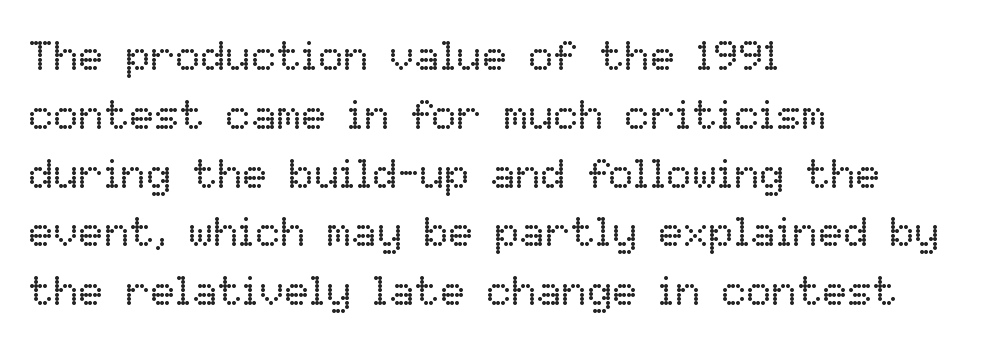
Q: Is the text bold? A: No.
Q: Is the text italic (slanted)? A: No, it is upright.
Q: Is the text underlined? A: No.
Q: How is the paragraph aligned? A: Left-aligned.
Q: Is the spacing between letters normal or unusually wide? A: Normal.
Q: Is the spacing between lines tight, normal or loose? A: Normal.
Q: Width (condensed, normal, or wide)? A: Normal.
Q: Stroke contrast? A: Low.
Q: x-height? A: Medium.
Q: Monospaced? A: No.
